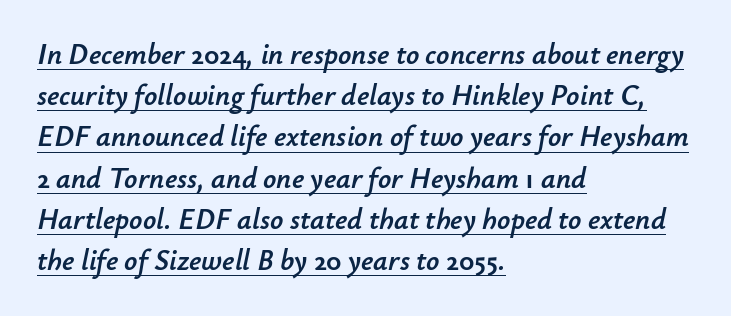
{"italic": "yes", "lean": "right", "slant_degrees": 12, "width": "normal", "stroke_contrast": "low", "x_height": "small", "monospaced": "no", "underline": "yes", "align": "left", "line_spacing": "normal", "line_spacing_ratio": 1.42, "letter_spacing": "normal", "letter_spacing_em": 0.0, "glyph_px": 29}
